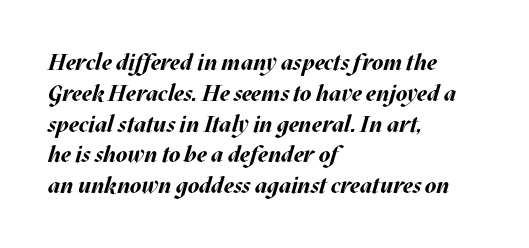
Q: Is the text bold? A: Yes.
Q: Is the text italic (slanted)? A: Yes, it leans right by about 17 degrees.
Q: Is the text underlined? A: No.
Q: How is the paragraph aligned? A: Left-aligned.
Q: Is the spacing between letters normal or unusually wide? A: Normal.
Q: Is the spacing between lines tight, normal or loose? A: Normal.
